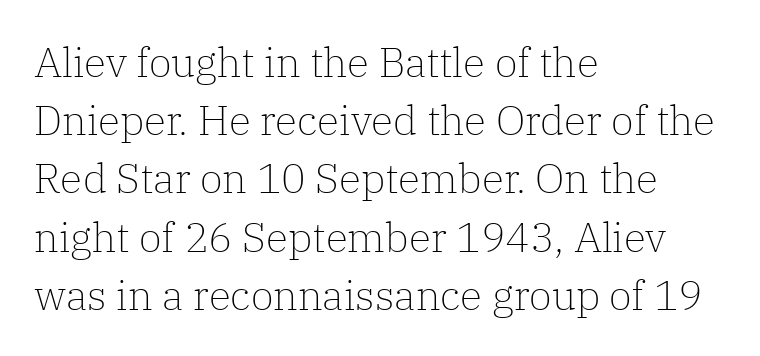
Q: Is the text bold? A: No.
Q: Is the text italic (slanted)? A: No, it is upright.
Q: Is the typeface a serif or a sans-serif typeface? A: Serif.
Q: Is the text underlined? A: No.
Q: How is the paragraph aligned? A: Left-aligned.
Q: Is the spacing between letters normal or unusually wide? A: Normal.
Q: Is the spacing between lines tight, normal or loose? A: Normal.
Q: Width (condensed, normal, or wide)? A: Normal.
Q: Stroke contrast? A: Low.
Q: x-height? A: Medium.
Q: Monospaced? A: No.
